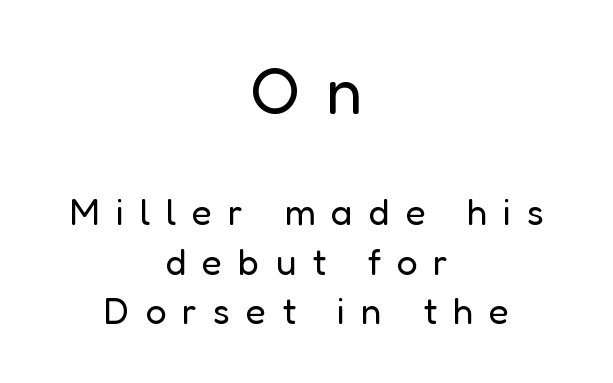
{"serif": "no", "italic": "no", "bold": "no", "weight": "regular", "width": "normal", "stroke_contrast": "low", "x_height": "medium", "monospaced": "no", "underline": "no", "align": "center", "line_spacing": "normal", "line_spacing_ratio": 1.34, "letter_spacing": "wide", "letter_spacing_em": 0.43, "larger_block": "first", "size_ratio": 1.76, "glyph_px": 65}
